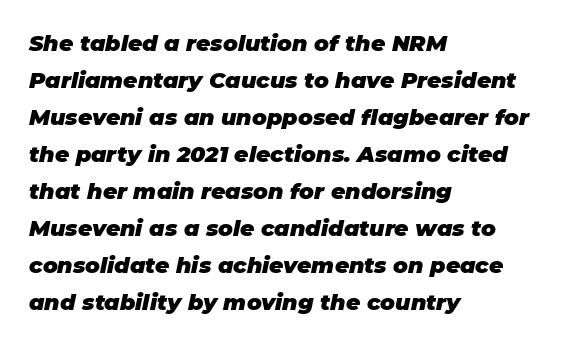
Q: Is the text bold? A: Yes.
Q: Is the text italic (slanted)? A: Yes, it leans right by about 11 degrees.
Q: Is the text underlined? A: No.
Q: How is the paragraph aligned? A: Left-aligned.
Q: Is the spacing between letters normal or unusually wide? A: Normal.
Q: Is the spacing between lines tight, normal or loose? A: Normal.
